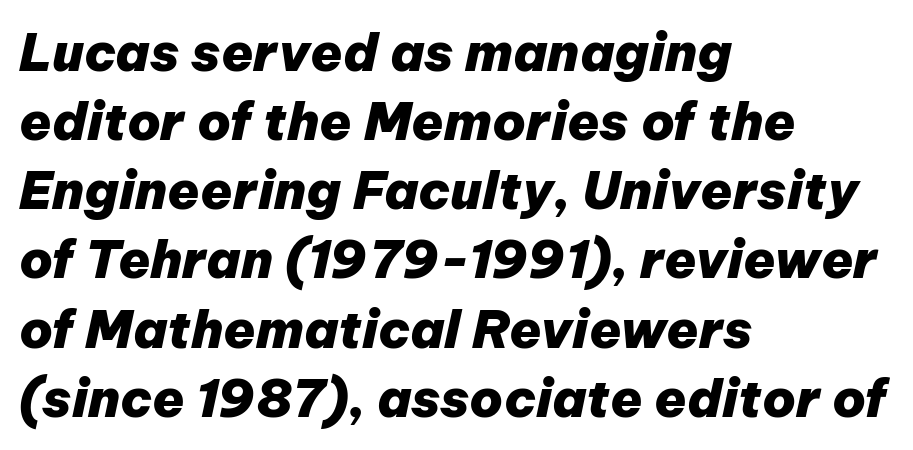
Q: Is the text bold? A: Yes.
Q: Is the text italic (slanted)? A: Yes, it leans right by about 12 degrees.
Q: Is the text underlined? A: No.
Q: How is the paragraph aligned? A: Left-aligned.
Q: Is the spacing between letters normal or unusually wide? A: Normal.
Q: Is the spacing between lines tight, normal or loose? A: Normal.
Q: Width (condensed, normal, or wide)? A: Normal.
Q: Stroke contrast? A: Low.
Q: x-height? A: Medium.
Q: Monospaced? A: No.
